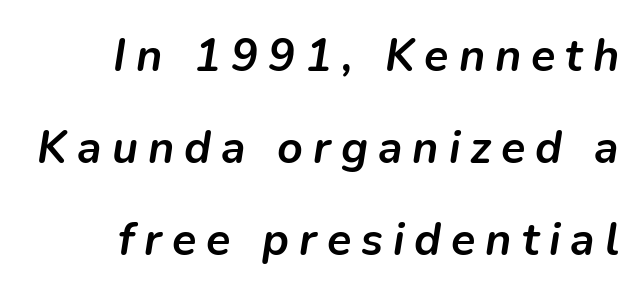
Q: Is the text bold? A: Yes.
Q: Is the text italic (slanted)? A: Yes, it leans right by about 9 degrees.
Q: Is the text underlined? A: No.
Q: Is the spacing between letters normal or unusually wide? A: Unusually wide.
Q: Is the spacing between lines tight, normal or loose? A: Loose.
Q: Width (condensed, normal, or wide)? A: Normal.
Q: Stroke contrast? A: Low.
Q: x-height? A: Medium.
Q: Monospaced? A: No.
